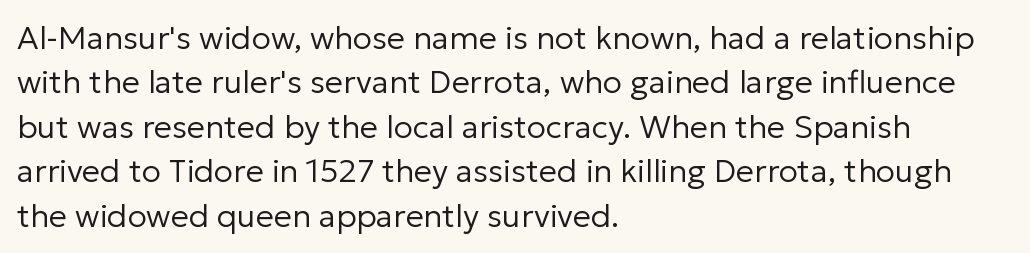
Q: Is the text bold? A: No.
Q: Is the text italic (slanted)? A: No, it is upright.
Q: Is the typeface a serif or a sans-serif typeface? A: Sans-serif.
Q: Is the text underlined? A: No.
Q: How is the paragraph aligned? A: Left-aligned.
Q: Is the spacing between letters normal or unusually wide? A: Normal.
Q: Is the spacing between lines tight, normal or loose? A: Normal.
Q: Width (condensed, normal, or wide)? A: Normal.
Q: Stroke contrast? A: Low.
Q: x-height? A: Medium.
Q: Monospaced? A: No.
